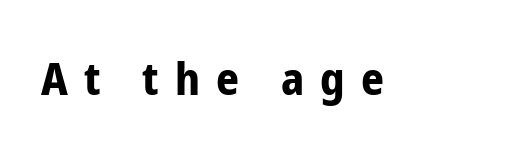
Set as a true bold cut, around the 700 mark. Any mark beneath the type? The region is blank. These lines are rendered in a variable-pitch font. Glyph-to-glyph distance is far greater than everyday printed text. A sans-serif font was chosen for this passage. Is there any slant? The stems are plumb.
